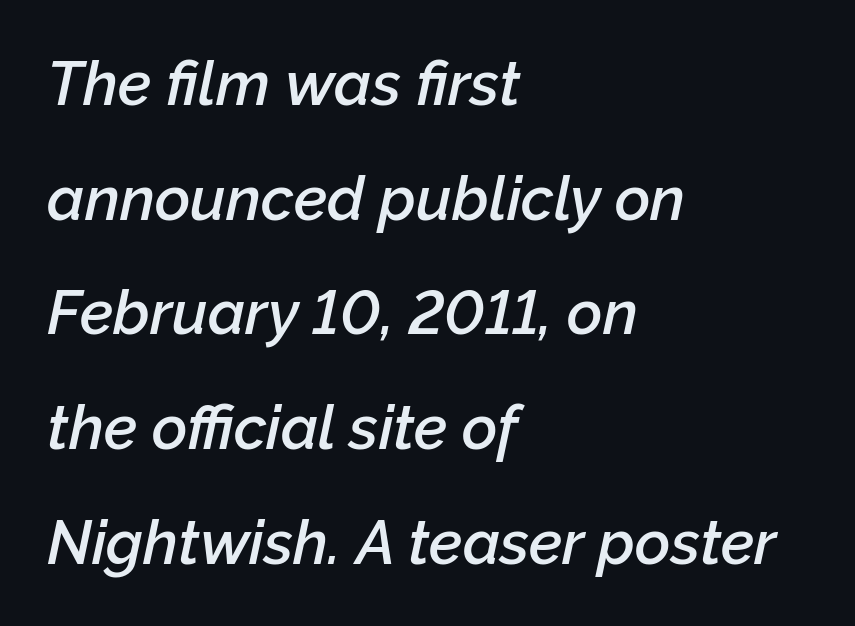
Q: Is the text bold? A: Semi-bold.
Q: Is the text italic (slanted)? A: Yes, it leans right by about 12 degrees.
Q: Is the text underlined? A: No.
Q: How is the paragraph aligned? A: Left-aligned.
Q: Is the spacing between letters normal or unusually wide? A: Normal.
Q: Width (condensed, normal, or wide)? A: Normal.
Q: Stroke contrast? A: Low.
Q: x-height? A: Medium.
Q: Monospaced? A: No.
